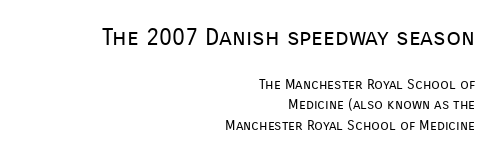
{"italic": "no", "bold": "no", "underline": "no", "align": "right", "line_spacing": "normal", "line_spacing_ratio": 1.45, "letter_spacing": "normal", "letter_spacing_em": 0.0, "larger_block": "first", "size_ratio": 1.71, "glyph_px": 24}
